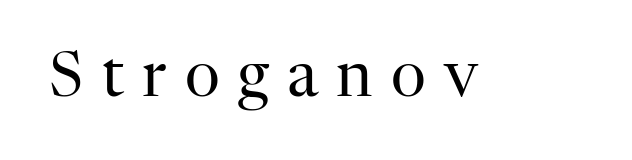
The image shows 61 px regular-weight serif type, upright; set unusually wide letter spacing (+0.3 em), not underlined; high stroke contrast and a medium x-height.
